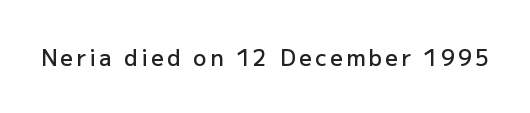
The image shows 22 px text type, upright; set not underlined.
